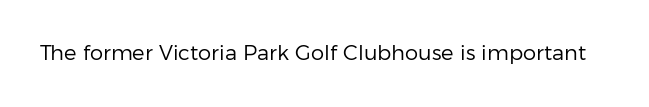
Q: Is the text bold? A: No.
Q: Is the text italic (slanted)? A: No, it is upright.
Q: Is the text underlined? A: No.
Q: Is the spacing between letters normal or unusually wide? A: Normal.
